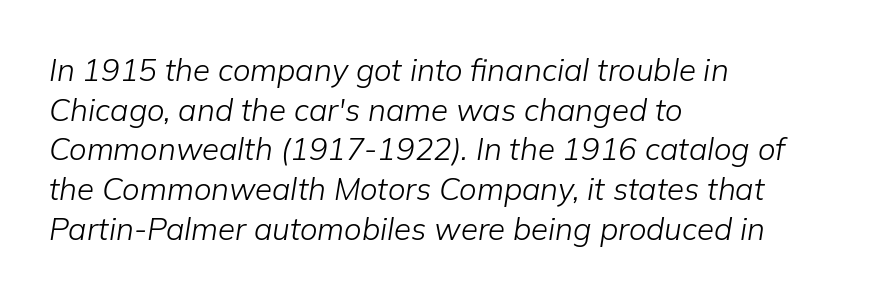
Q: Is the text bold? A: No.
Q: Is the text italic (slanted)? A: Yes, it leans right by about 9 degrees.
Q: Is the text underlined? A: No.
Q: How is the paragraph aligned? A: Left-aligned.
Q: Is the spacing between letters normal or unusually wide? A: Normal.
Q: Is the spacing between lines tight, normal or loose? A: Normal.
Q: Width (condensed, normal, or wide)? A: Normal.
Q: Stroke contrast? A: Low.
Q: x-height? A: Medium.
Q: Monospaced? A: No.
